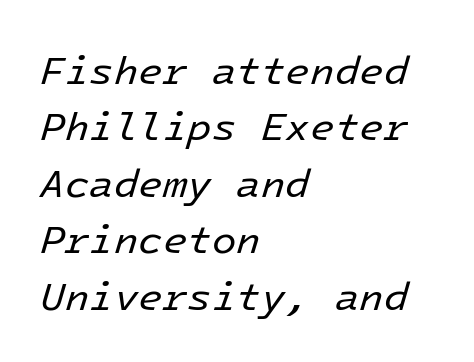
Q: Is the text bold? A: No.
Q: Is the text italic (slanted)? A: Yes, it leans right by about 16 degrees.
Q: Is the text underlined? A: No.
Q: How is the paragraph aligned? A: Left-aligned.
Q: Is the spacing between letters normal or unusually wide? A: Normal.
Q: Is the spacing between lines tight, normal or loose? A: Normal.
Q: Width (condensed, normal, or wide)? A: Normal.
Q: Stroke contrast? A: Low.
Q: x-height? A: Medium.
